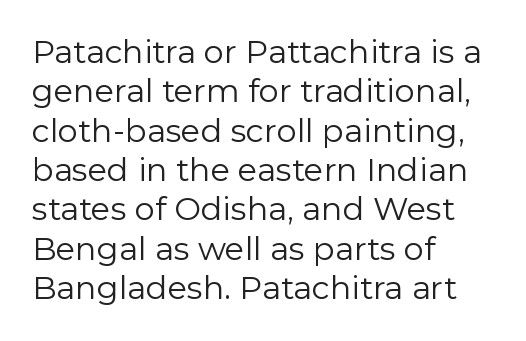
Nothing heavy about these letters — not bold at all. Each row of text sits above clean, open space. A student would call this left alignment; a typographer would say flush left, rag right. No feet cap the strokes, marking this as sans-serif type.
